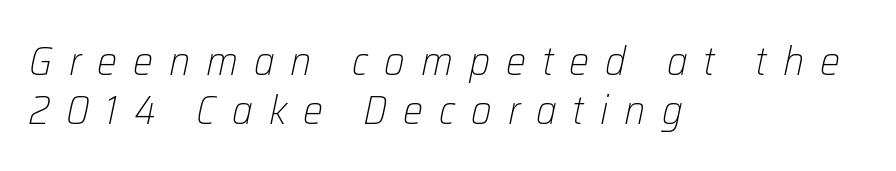
Q: Is the text bold? A: No.
Q: Is the text italic (slanted)? A: Yes, it leans right by about 12 degrees.
Q: Is the text underlined? A: No.
Q: How is the paragraph aligned? A: Left-aligned.
Q: Is the spacing between letters normal or unusually wide? A: Unusually wide.
Q: Width (condensed, normal, or wide)? A: Normal.
Q: Stroke contrast? A: Low.
Q: x-height? A: Medium.
Q: Monospaced? A: No.
